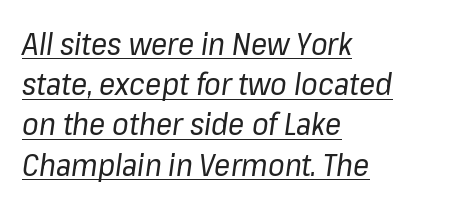
{"italic": "yes", "lean": "right", "slant_degrees": 8, "bold": "no", "weight": "regular", "width": "normal", "stroke_contrast": "low", "x_height": "medium", "monospaced": "no", "underline": "yes", "align": "left", "line_spacing": "normal", "line_spacing_ratio": 1.34, "letter_spacing": "normal", "letter_spacing_em": 0.0, "glyph_px": 30}
